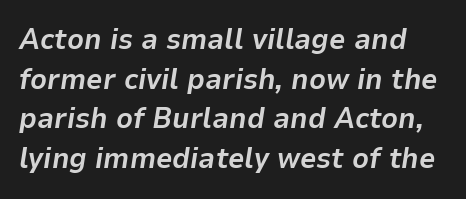
{"italic": "yes", "lean": "right", "slant_degrees": 9, "bold": "yes", "weight": "bold", "width": "normal", "stroke_contrast": "low", "x_height": "medium", "monospaced": "no", "underline": "no", "line_spacing": "normal", "line_spacing_ratio": 1.37, "letter_spacing": "normal", "letter_spacing_em": 0.0, "glyph_px": 29}
